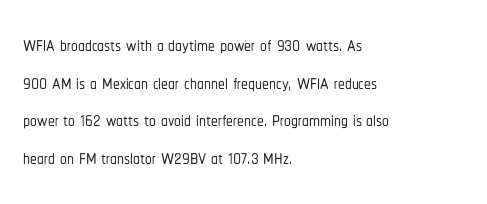
Plain, unruled lines of type. The lines in this sample share a left origin and differ only in where they stop. The specimen reads as upright at a glance. Letter spacing: default. If you measured baseline to baseline, you'd find a middling distance.
